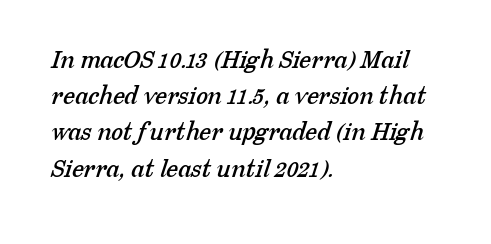
The image shows 27 px text type; set left-aligned, normal line spacing (1.34x), normal letter spacing, not underlined.
